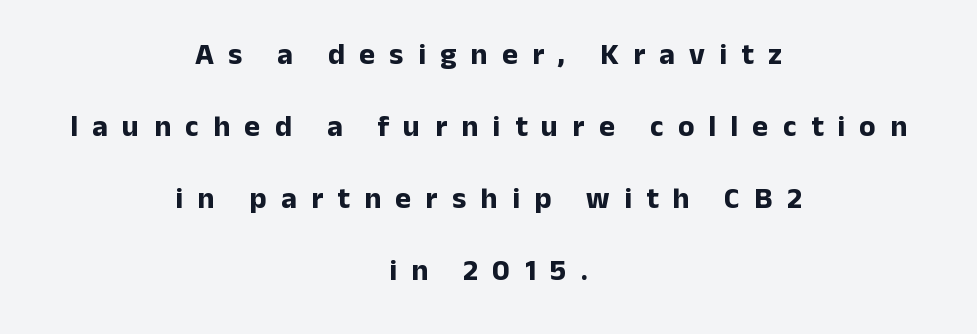
Q: Is the text bold? A: Yes.
Q: Is the text italic (slanted)? A: No, it is upright.
Q: Is the typeface a serif or a sans-serif typeface? A: Sans-serif.
Q: Is the text underlined? A: No.
Q: How is the paragraph aligned? A: Centered.
Q: Is the spacing between letters normal or unusually wide? A: Unusually wide.
Q: Is the spacing between lines tight, normal or loose? A: Loose.
Q: Width (condensed, normal, or wide)? A: Normal.
Q: Stroke contrast? A: Low.
Q: x-height? A: Medium.
Q: Monospaced? A: No.
